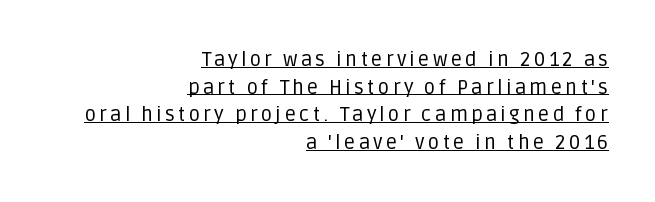
Stems here are at most as thick as an everyday book face. The typesetter chose a ragged-left arrangement here. The sample's only ornament is a line tracing under the words. Italic: no, the glyphs are upright roman. If you measured baseline to baseline, you'd find a middling distance.
